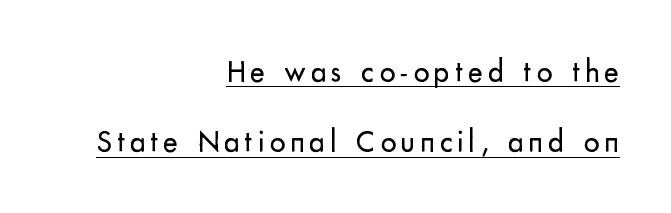
Q: Is the text bold? A: No.
Q: Is the text italic (slanted)? A: No, it is upright.
Q: Is the typeface a serif or a sans-serif typeface? A: Sans-serif.
Q: Is the text underlined? A: Yes.
Q: How is the paragraph aligned? A: Right-aligned.
Q: Is the spacing between lines tight, normal or loose? A: Loose.
Q: Width (condensed, normal, or wide)? A: Normal.
Q: Stroke contrast? A: Low.
Q: x-height? A: Small.
Q: Monospaced? A: No.
